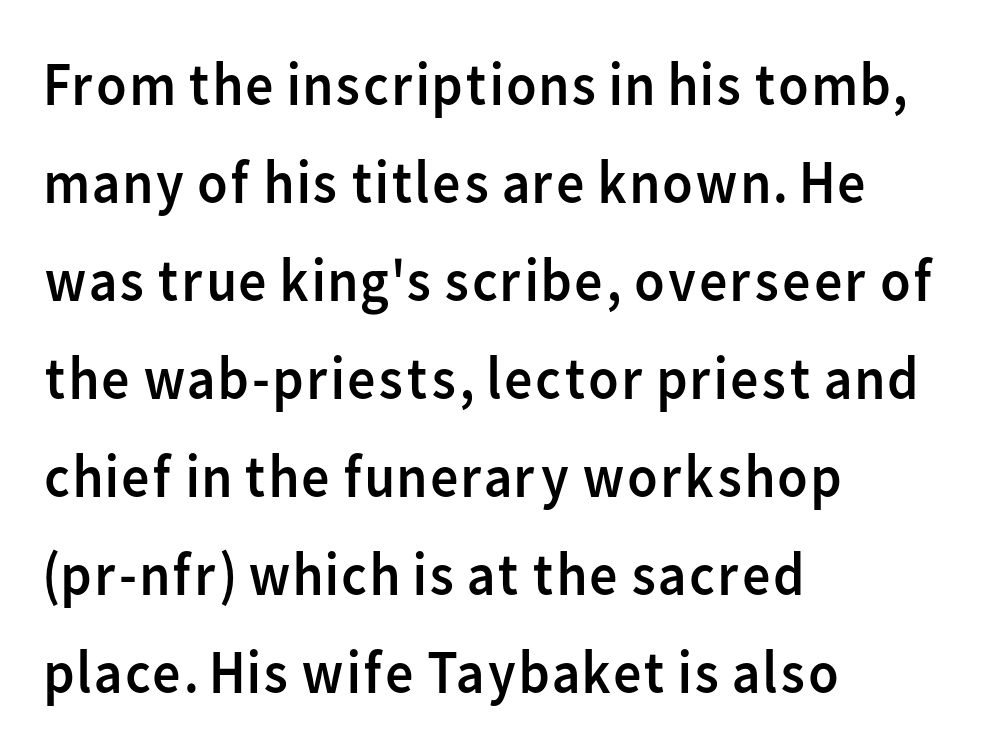
Each stroke keeps to a modest, everyday thickness or less. This is the regular roman posture of the typeface. The letters sit at their default tracking, neither squeezed nor spread. Horizontal alignment here is leftward, the default for most running prose. Looks like regular typesetting: each glyph gets only the width it needs. The designer left line spacing at the default.
